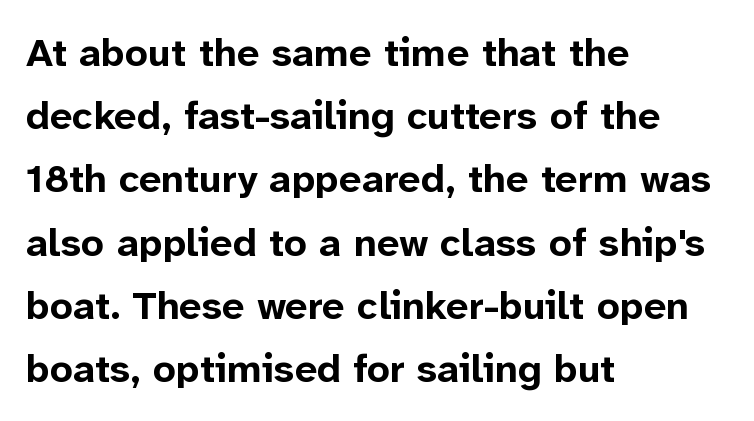
Q: Is the text bold? A: Yes.
Q: Is the text italic (slanted)? A: No, it is upright.
Q: Is the typeface a serif or a sans-serif typeface? A: Sans-serif.
Q: Is the text underlined? A: No.
Q: How is the paragraph aligned? A: Left-aligned.
Q: Is the spacing between letters normal or unusually wide? A: Normal.
Q: Is the spacing between lines tight, normal or loose? A: Normal.
Q: Width (condensed, normal, or wide)? A: Normal.
Q: Stroke contrast? A: Low.
Q: x-height? A: Medium.
Q: Monospaced? A: No.
